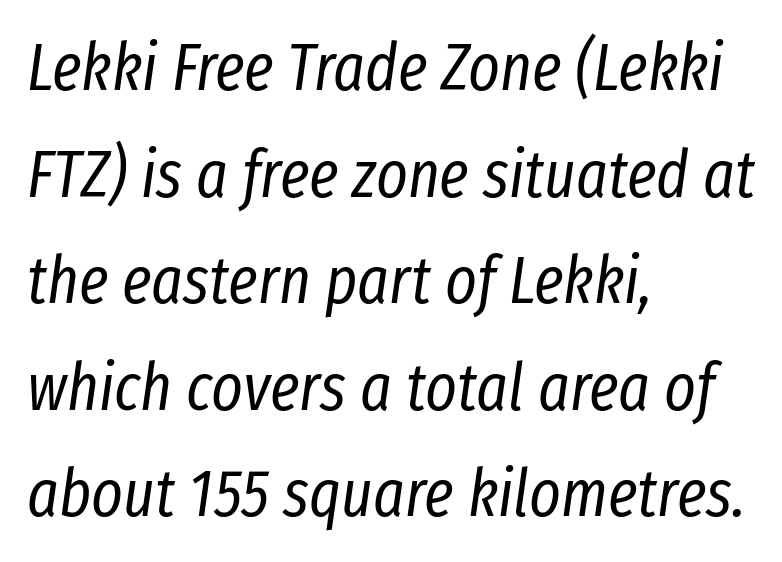
{"italic": "yes", "lean": "right", "slant_degrees": 8, "bold": "no", "weight": "regular", "width": "condensed", "stroke_contrast": "low", "x_height": "medium", "monospaced": "no", "underline": "no", "align": "left", "line_spacing": "normal", "line_spacing_ratio": 1.59, "letter_spacing": "normal", "letter_spacing_em": 0.0, "glyph_px": 67}
